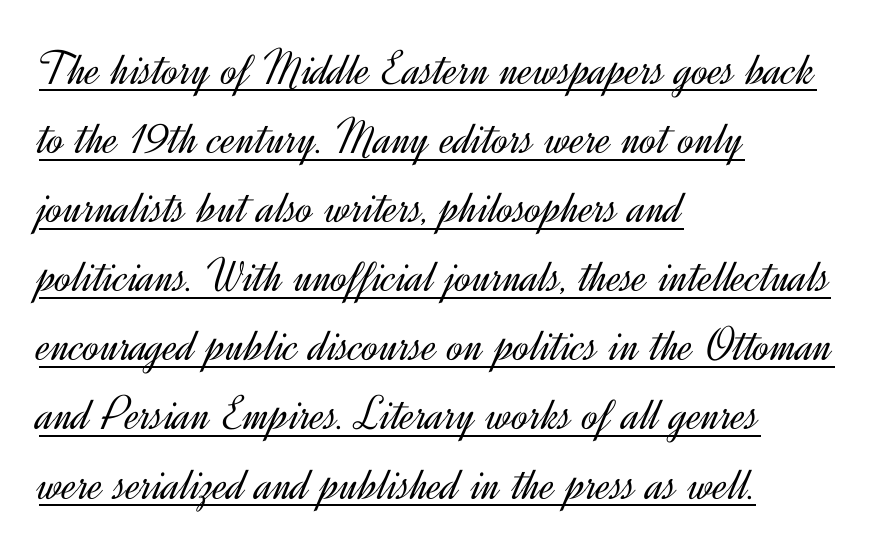
Q: Is the text bold? A: No.
Q: Is the text italic (slanted)? A: Yes.
Q: Is the typeface a serif or a sans-serif typeface? A: Sans-serif.
Q: Is the text underlined? A: Yes.
Q: How is the paragraph aligned? A: Left-aligned.
Q: Is the spacing between letters normal or unusually wide? A: Normal.
Q: Is the spacing between lines tight, normal or loose? A: Normal.
Q: Width (condensed, normal, or wide)? A: Normal.
Q: x-height? A: Small.
Q: Monospaced? A: No.
